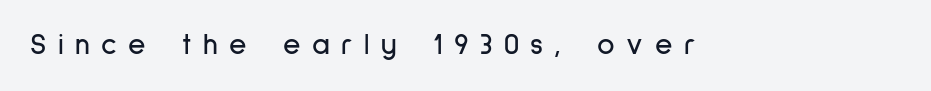
This sample has the flowing, uneven cadence of proportional lettering. Examine the stroke ends and you'll find no serifs. This rendering widens character spacing well past its baseline value. Just letters on the line, the space beneath them empty. The specimen reads as upright at a glance.
